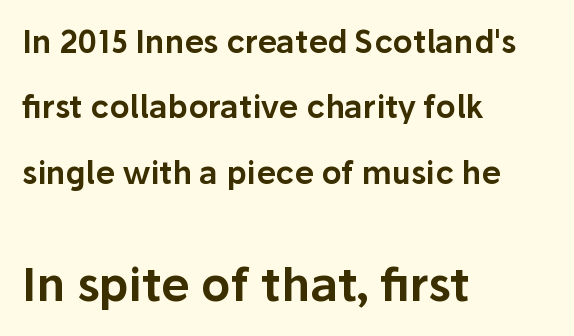
The image shows 46 px sans-serif type, upright; set left-aligned, loose line spacing (2.11x), normal letter spacing, not underlined; the second (bottom) block is 1.48x larger; low stroke contrast and a medium x-height.
